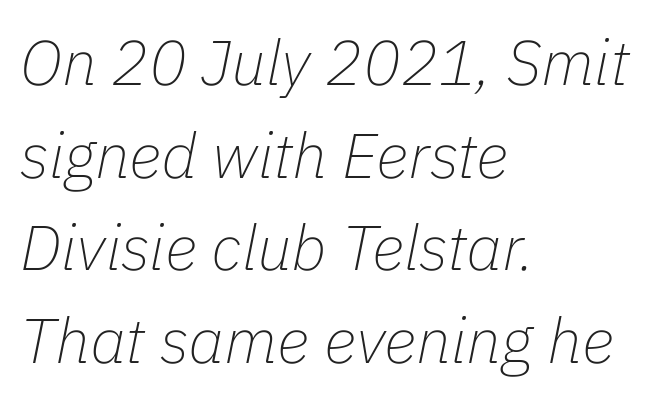
Weight: in the light-to-regular range. Any mark beneath the type? The region is blank. Standard letterfit; no display-style spreading of the glyphs. In terms of posture, this sample is oblique. Line spacing here is normal. Leftover space on each line is placed entirely after the last word.
